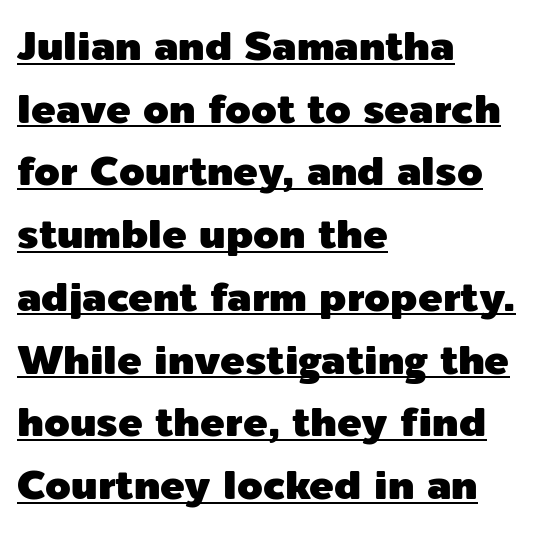
{"serif": "no", "italic": "no", "width": "normal", "x_height": "medium", "monospaced": "no", "underline": "yes", "align": "left", "line_spacing": "normal", "line_spacing_ratio": 1.53, "letter_spacing": "normal", "letter_spacing_em": 0.0, "glyph_px": 41}
